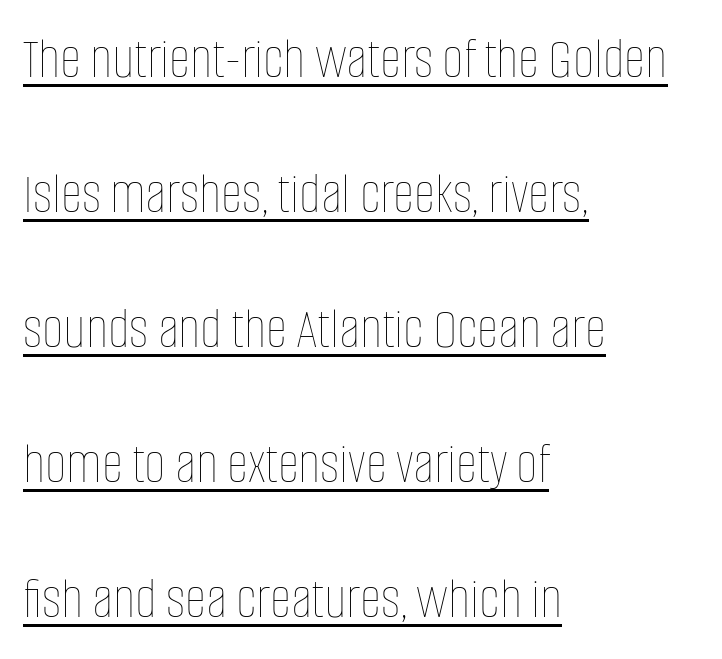
{"italic": "no", "bold": "no", "weight": "thin", "width": "condensed", "stroke_contrast": "low", "x_height": "large", "monospaced": "no", "underline": "yes", "align": "left", "line_spacing": "loose", "line_spacing_ratio": 2.29, "letter_spacing": "normal", "letter_spacing_em": 0.0, "glyph_px": 59}
